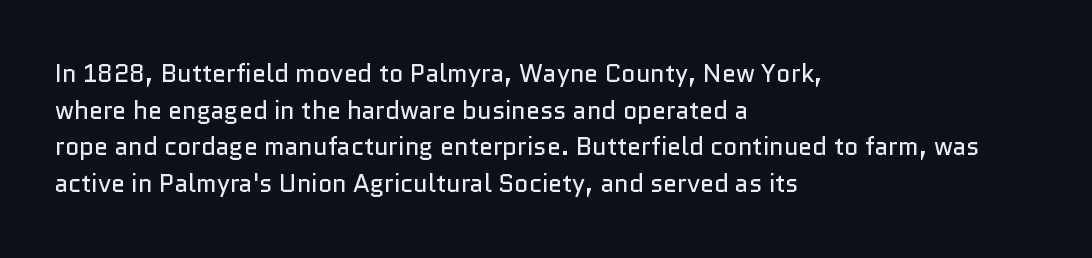
{"italic": "no", "bold": "no", "underline": "no", "align": "left", "line_spacing": "normal", "line_spacing_ratio": 1.47, "letter_spacing": "normal", "letter_spacing_em": 0.0, "glyph_px": 25}
